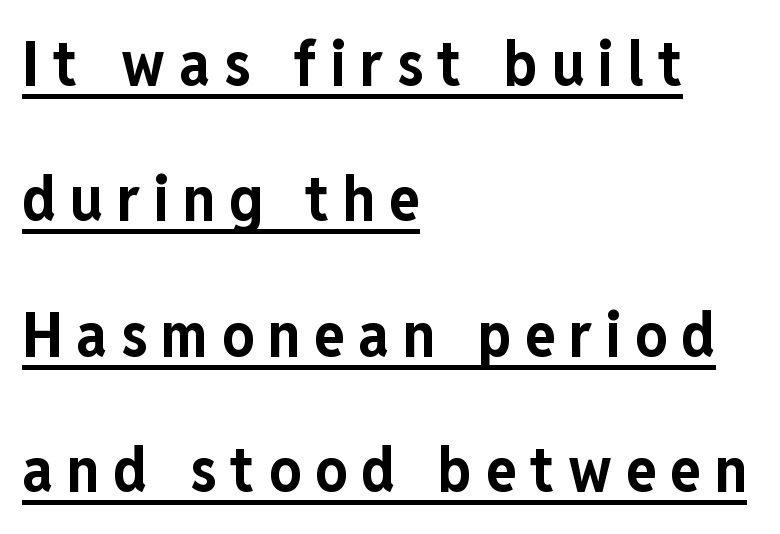
{"serif": "no", "italic": "no", "bold": "yes", "weight": "bold", "width": "condensed", "stroke_contrast": "low", "x_height": "medium", "monospaced": "no", "underline": "yes", "align": "left", "line_spacing": "loose", "line_spacing_ratio": 2.15, "letter_spacing": "wide", "letter_spacing_em": 0.22, "glyph_px": 63}
